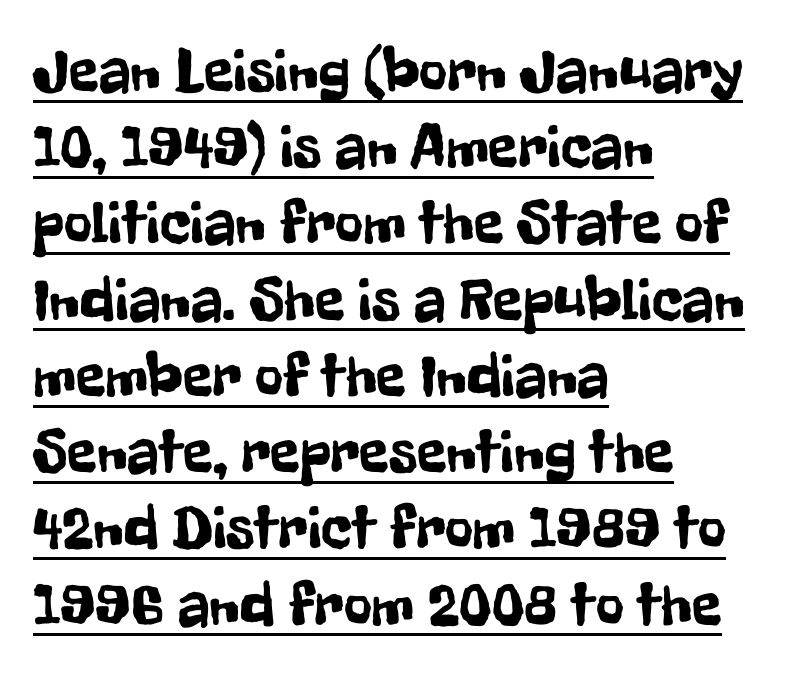
This is the regular roman posture of the typeface. Reading down the block, your eye returns to a fixed left position each line. If you measured baseline to baseline, you'd find a middling distance. These lines are rendered in a variable-pitch font. Letter spacing: default. The glyphs are accompanied by a horizontal stroke just below them.
